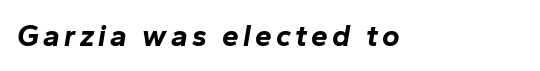
The image shows 30 px bold type, italic (leaning right); set not underlined; low stroke contrast and a medium x-height.
